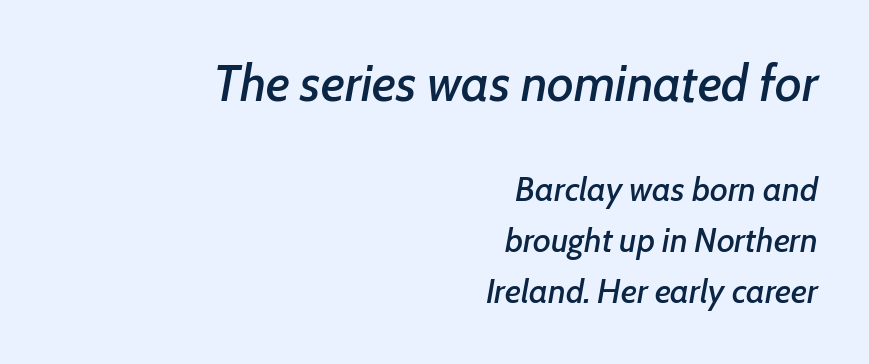
Q: Is the text italic (slanted)? A: Yes, it leans right by about 7 degrees.
Q: Is the text underlined? A: No.
Q: How is the paragraph aligned? A: Right-aligned.
Q: Is the spacing between letters normal or unusually wide? A: Normal.
Q: Is the spacing between lines tight, normal or loose? A: Normal.
Q: Which block of text is set in a larger size, the first (top) or the second (bottom)? A: The first (top) one.
Q: Width (condensed, normal, or wide)? A: Normal.
Q: Stroke contrast? A: Low.
Q: x-height? A: Medium.
Q: Monospaced? A: No.
